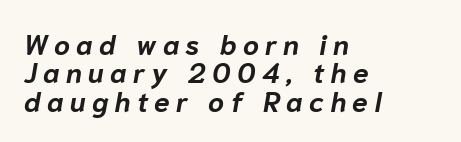
{"italic": "yes", "lean": "right", "slant_degrees": 10, "bold": "yes", "weight": "bold", "width": "normal", "stroke_contrast": "low", "x_height": "medium", "monospaced": "no", "underline": "no", "align": "left", "line_spacing": "tight", "line_spacing_ratio": 1.01, "letter_spacing": "wide", "letter_spacing_em": 0.23, "glyph_px": 28}
